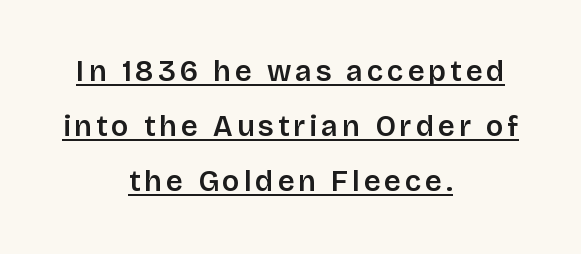
{"serif": "no", "italic": "no", "width": "normal", "stroke_contrast": "low", "x_height": "large", "monospaced": "no", "underline": "yes", "align": "center", "line_spacing": "loose", "line_spacing_ratio": 1.9, "glyph_px": 29}
